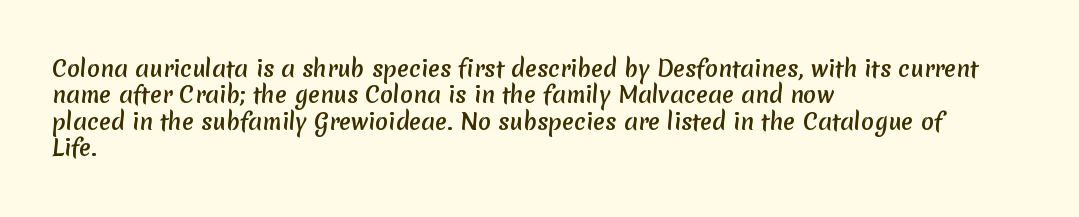
Q: Is the text bold? A: Yes.
Q: Is the text underlined? A: No.
Q: How is the paragraph aligned? A: Left-aligned.
Q: Is the spacing between letters normal or unusually wide? A: Normal.
